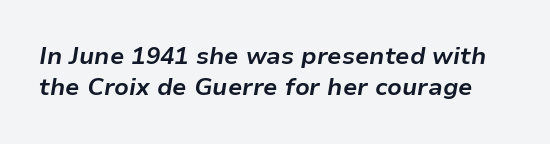
The image shows 24 px bold type, italic (leaning right); set normal line spacing (1.3x), normal letter spacing, not underlined.
